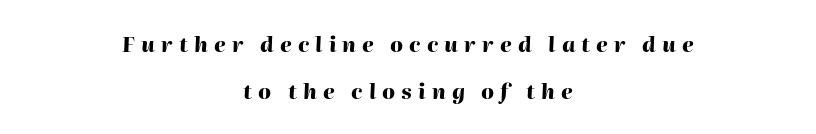
Q: Is the text bold? A: Yes.
Q: Is the text italic (slanted)? A: Yes, it leans right by about 2 degrees.
Q: Is the text underlined? A: No.
Q: How is the paragraph aligned? A: Centered.
Q: Is the spacing between letters normal or unusually wide? A: Unusually wide.
Q: Is the spacing between lines tight, normal or loose? A: Loose.
